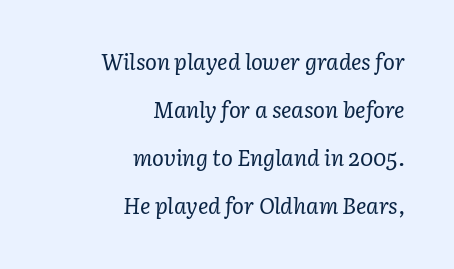
{"italic": "yes", "lean": "right", "slant_degrees": 3, "bold": "no", "underline": "no", "align": "right", "line_spacing": "loose", "line_spacing_ratio": 2.18, "letter_spacing": "normal", "letter_spacing_em": 0.0, "glyph_px": 22}
